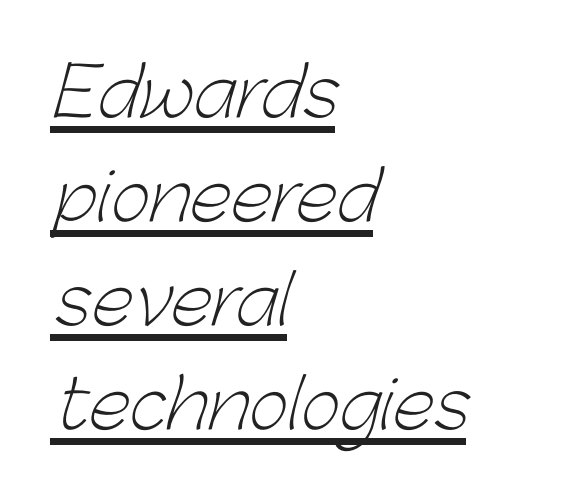
The image shows 68 px light sans-serif type; set left-aligned, normal line spacing (1.53x), normal letter spacing, underlined; low stroke contrast and a medium x-height.
